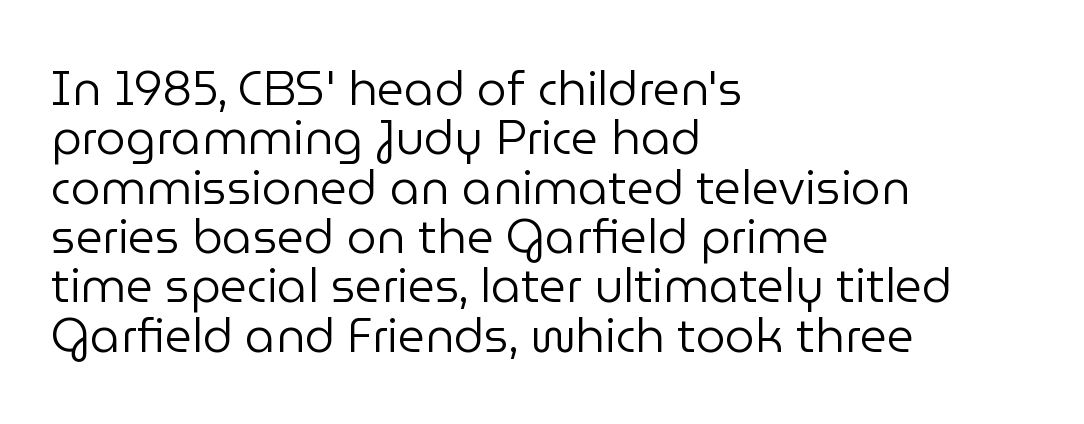
The image shows 47 px regular-weight sans-serif type, upright; set left-aligned, tight line spacing (1.05x), normal letter spacing, not underlined; low stroke contrast and a medium x-height.
